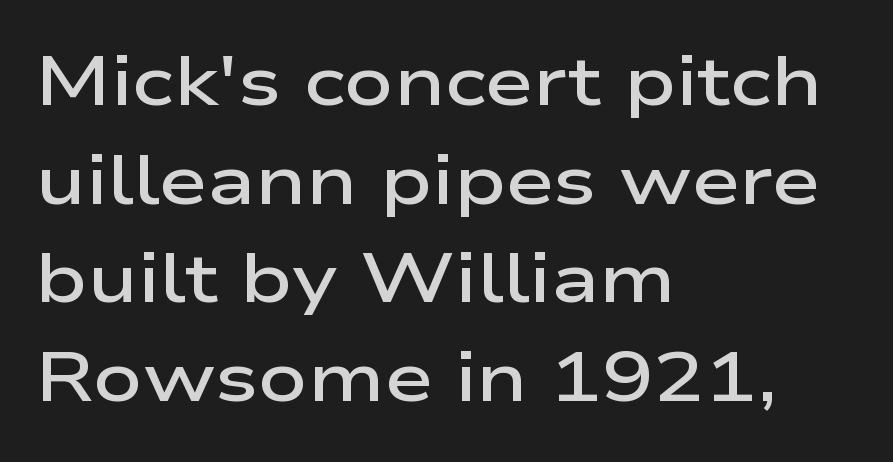
Leading: standard. The lines are quadded left. The characters look somewhat weighty, a semibold short of true bold. No feet cap the strokes, marking this as sans-serif type. The face used here is proportionally spaced, like ordinary book or web type. Plain, unruled lines of type.
